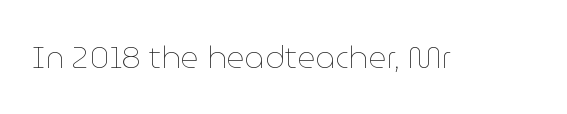
The image shows 31 px thin type, upright; set normal letter spacing, not underlined; low stroke contrast and a medium x-height.
